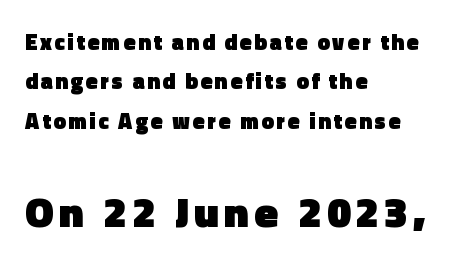
{"serif": "no", "italic": "no", "bold": "yes", "weight": "heavy", "width": "normal", "x_height": "medium", "monospaced": "no", "underline": "no", "align": "left", "line_spacing_ratio": 1.79, "larger_block": "second", "size_ratio": 1.95, "glyph_px": 43}
